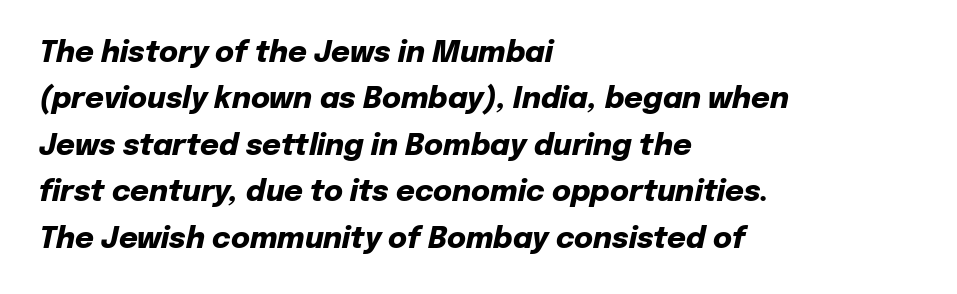
The image shows 29 px heavy type, italic (leaning right); set left-aligned, normal line spacing (1.6x), normal letter spacing, not underlined; low stroke contrast and a medium x-height.
